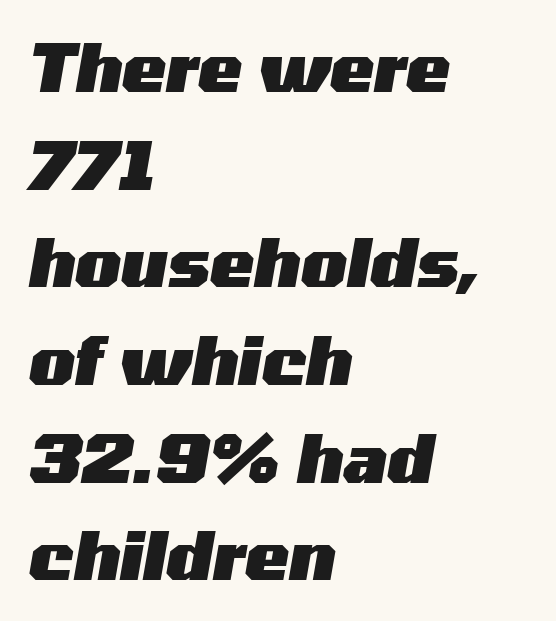
{"italic": "yes", "lean": "right", "slant_degrees": 10, "bold": "yes", "weight": "heavy", "width": "wide", "stroke_contrast": "medium", "x_height": "medium", "monospaced": "no", "underline": "no", "align": "left", "line_spacing": "normal", "line_spacing_ratio": 1.48, "letter_spacing": "normal", "letter_spacing_em": 0.0, "glyph_px": 66}
